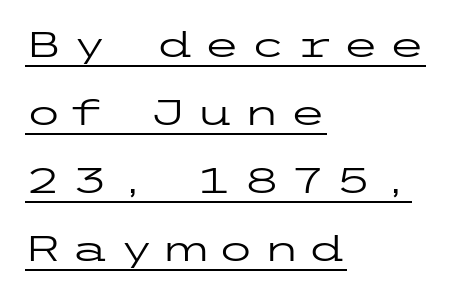
Grotesque or geometric, the face here clearly has no serifs. Whoever set this chose breathing room over compactness in the vertical rhythm. The face used here appears with an underline applied. Style check: upright. The passage shown has open, widely tracked lettering throughout.
